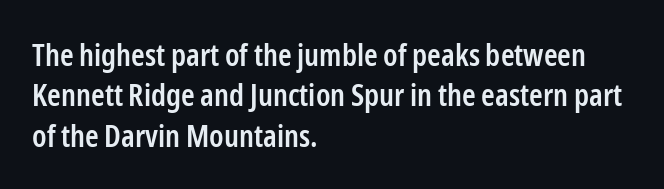
{"serif": "no", "italic": "no", "bold": "semi", "weight": "semibold", "width": "condensed", "stroke_contrast": "low", "x_height": "medium", "monospaced": "no", "underline": "no", "align": "left", "line_spacing": "normal", "line_spacing_ratio": 1.3, "letter_spacing": "normal", "letter_spacing_em": 0.0, "glyph_px": 31}
